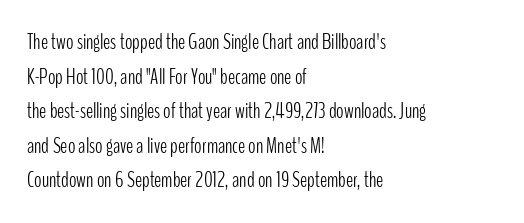
The image shows 22 px text type, upright; set left-aligned, normal line spacing (1.57x), normal letter spacing, not underlined.
